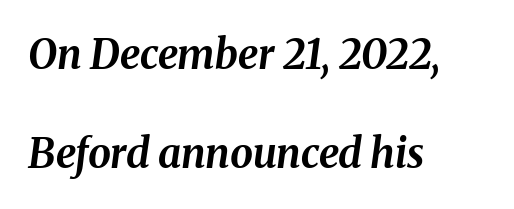
The image shows 41 px bold type, italic (leaning right); set left-aligned, loose line spacing (2.42x), normal letter spacing, not underlined; medium stroke contrast and a medium x-height.
